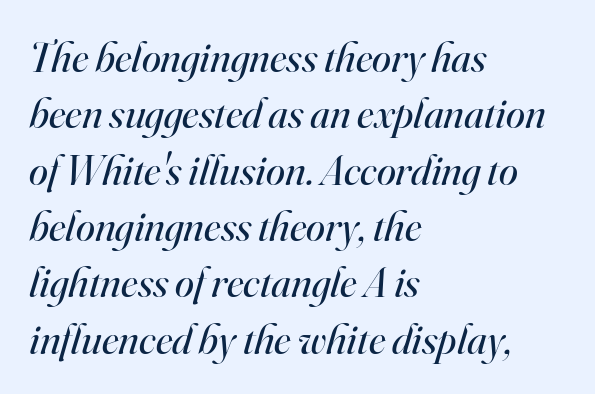
The image shows 43 px regular-weight serif type, italic (leaning right); set left-aligned, normal line spacing (1.31x), normal letter spacing, not underlined; high stroke contrast and a small x-height.
